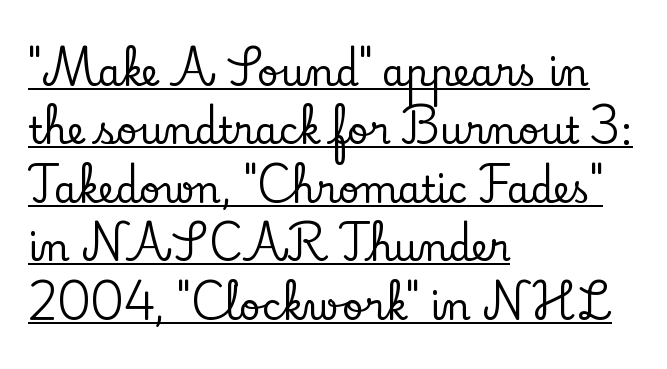
Q: Is the text italic (slanted)? A: No, it is upright.
Q: Is the typeface a serif or a sans-serif typeface? A: Serif.
Q: Is the text underlined? A: Yes.
Q: How is the paragraph aligned? A: Left-aligned.
Q: Is the spacing between letters normal or unusually wide? A: Normal.
Q: Is the spacing between lines tight, normal or loose? A: Normal.
Q: Width (condensed, normal, or wide)? A: Normal.
Q: Stroke contrast? A: Low.
Q: x-height? A: Small.
Q: Monospaced? A: No.
